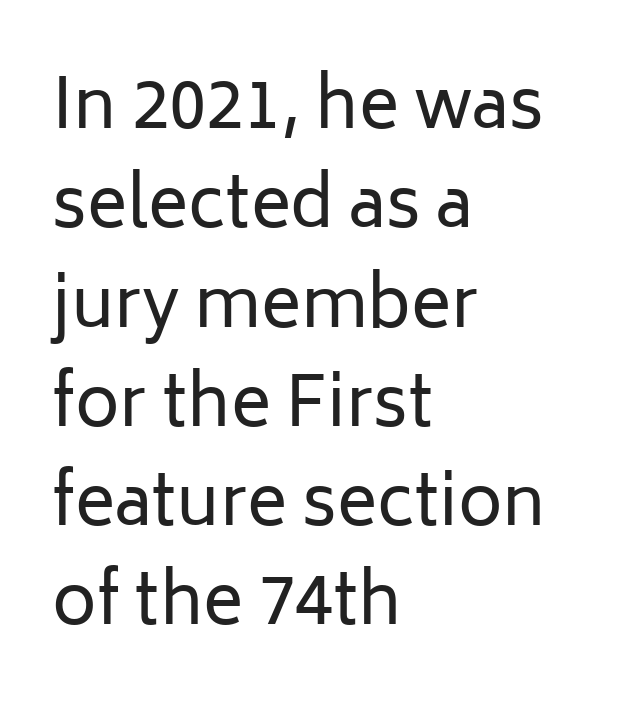
The image shows 68 px regular-weight sans-serif type, upright; set left-aligned, normal line spacing (1.46x), normal letter spacing, not underlined; low stroke contrast and a medium x-height.
